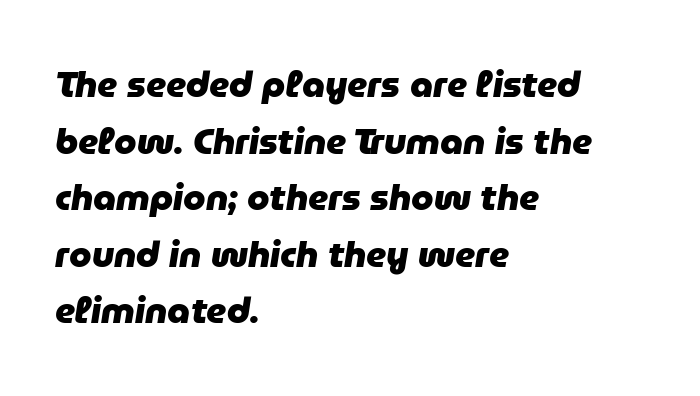
No word sits above an underline. The glyphs have the mass of a bold cut. Italic? Definitely — the glyphs are oblique. Is the block centered? No — it sits flush against the left margin.
